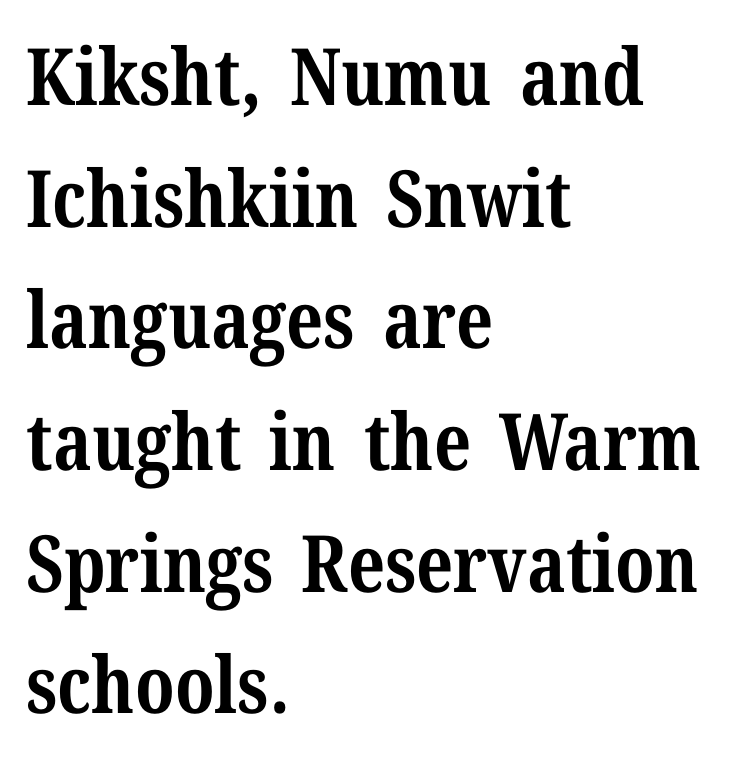
The image shows 79 px bold serif type, upright; set left-aligned, normal line spacing (1.54x), normal letter spacing, not underlined; medium stroke contrast and a medium x-height.
